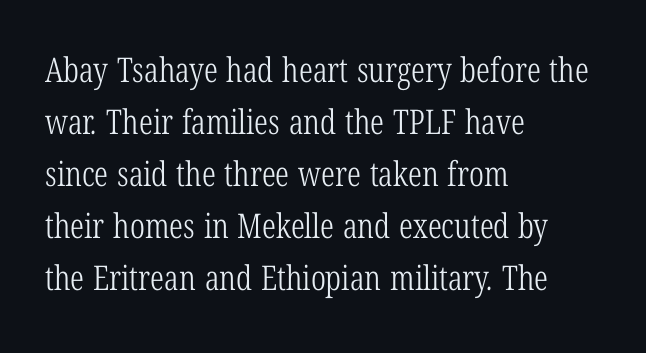
The lines are quadded left. Is the type heavy? It reads as light-to-regular instead. Regular leading. Just letters on the line, the space beneath them empty. Serifs: yes, visible at the terminals of the letterforms. These lines are rendered in a variable-pitch font.
